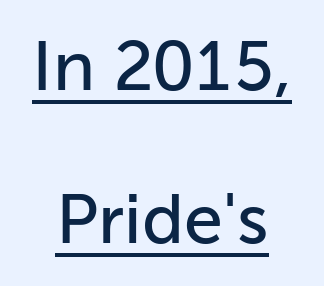
A typesetter would label this face a sans. Does a line run under the words? Yes, clearly. Visually the block forms a symmetrical silhouette, jagged on both flanks. These lines are rendered in a variable-pitch font. Spacing between characters is what you'd get straight out of the box. Vertical strokes here are truly vertical.
